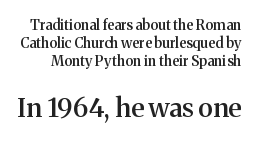
The image shows 26 px text type, upright; set normal line spacing (1.3x), normal letter spacing, not underlined; the second (bottom) block is 1.86x larger.
